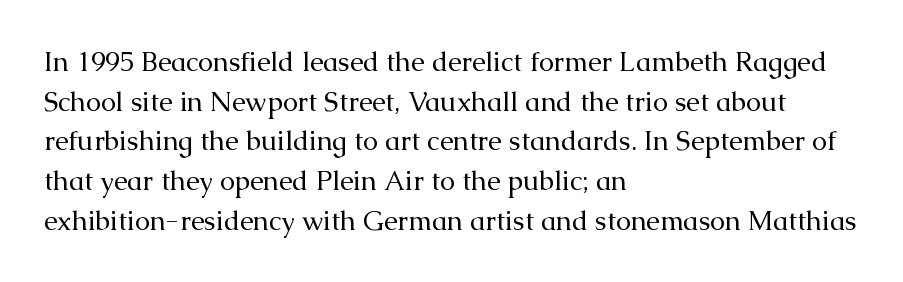
{"italic": "no", "bold": "no", "underline": "no", "align": "left", "line_spacing": "normal", "line_spacing_ratio": 1.47, "letter_spacing": "normal", "letter_spacing_em": 0.0, "glyph_px": 27}
